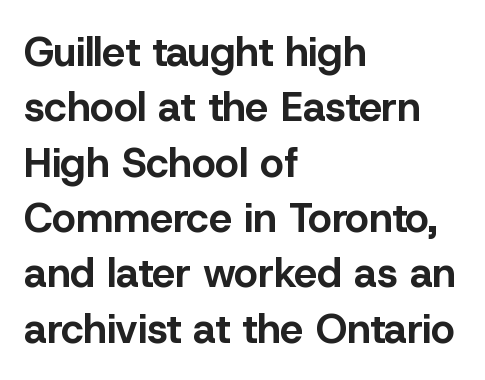
Q: Is the text bold? A: Yes.
Q: Is the text italic (slanted)? A: No, it is upright.
Q: Is the typeface a serif or a sans-serif typeface? A: Sans-serif.
Q: Is the text underlined? A: No.
Q: How is the paragraph aligned? A: Left-aligned.
Q: Is the spacing between letters normal or unusually wide? A: Normal.
Q: Is the spacing between lines tight, normal or loose? A: Normal.
Q: Width (condensed, normal, or wide)? A: Normal.
Q: Stroke contrast? A: Low.
Q: x-height? A: Medium.
Q: Monospaced? A: No.
